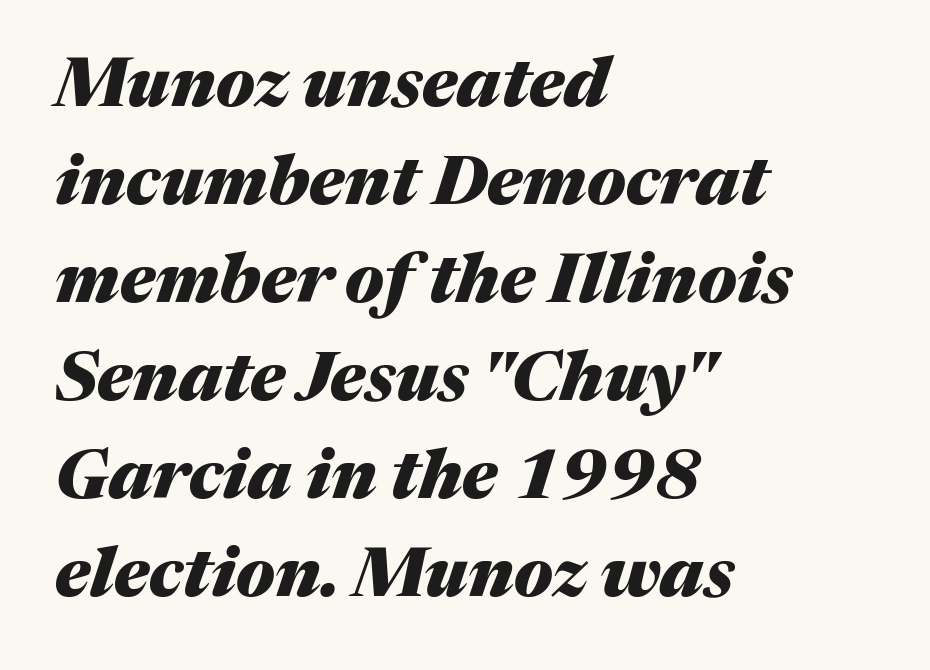
Each letter keeps its own natural width here, so spacing adapts to shape. An italicized treatment has been applied to the whole sample. Strong, thick strokes mark this as bold type. Successive baselines arrive at the customary interval.
